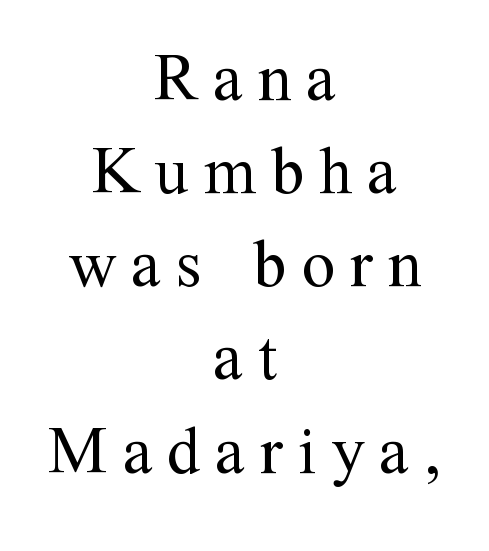
{"serif": "yes", "italic": "no", "bold": "no", "weight": "regular", "width": "normal", "stroke_contrast": "medium", "x_height": "medium", "monospaced": "no", "underline": "no", "align": "center", "line_spacing": "normal", "line_spacing_ratio": 1.37, "letter_spacing": "wide", "letter_spacing_em": 0.22, "glyph_px": 68}
